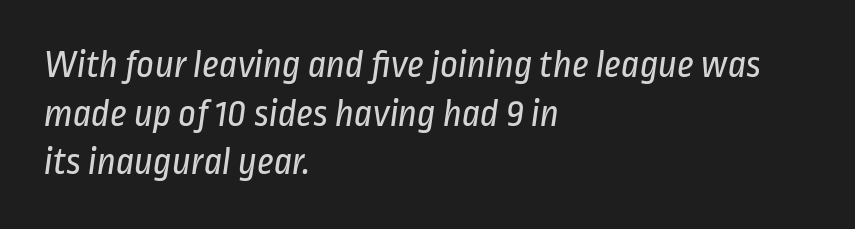
{"serif": "no", "bold": "no", "weight": "regular", "width": "condensed", "stroke_contrast": "low", "x_height": "medium", "monospaced": "no", "underline": "no", "align": "left", "line_spacing": "normal", "line_spacing_ratio": 1.25, "letter_spacing": "normal", "letter_spacing_em": 0.0, "glyph_px": 39}
